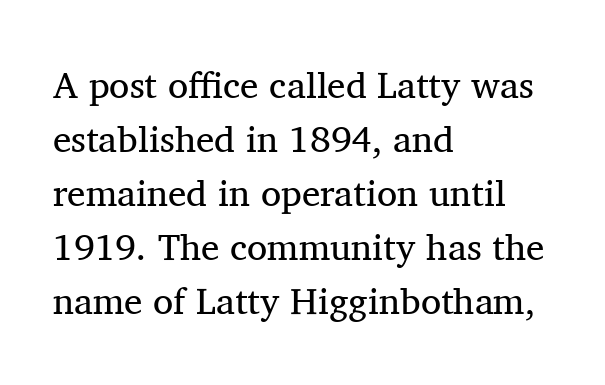
Is this a sans? No — the strokes have serifs. Caption: multi-line text, flush left, ragged right. Is this a fixed-width face? No — the glyphs have proportional, varying widths. Clear beneath every line of the passage. The tracking reads as untouched default to a designer's eye.
